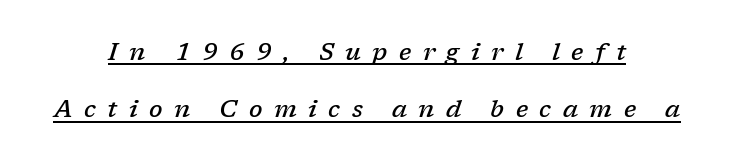
{"italic": "yes", "lean": "right", "slant_degrees": 17, "bold": "semi", "underline": "yes", "align": "center", "line_spacing": "loose", "line_spacing_ratio": 2.39, "letter_spacing": "wide", "letter_spacing_em": 0.48, "glyph_px": 24}
